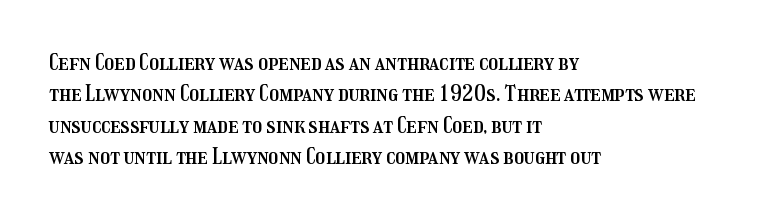
{"italic": "no", "underline": "no", "align": "left", "line_spacing": "normal", "line_spacing_ratio": 1.43, "letter_spacing": "normal", "letter_spacing_em": 0.0, "glyph_px": 22}
